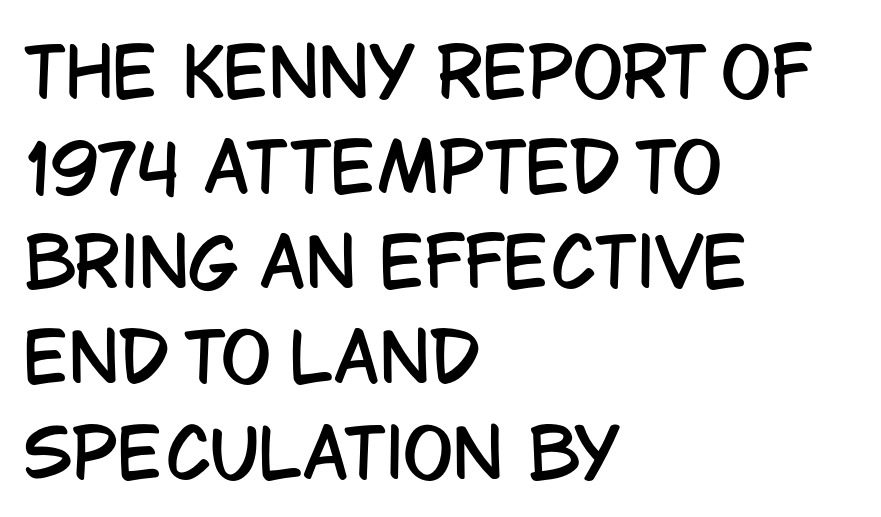
Q: Is the text italic (slanted)? A: No, it is upright.
Q: Is the typeface a serif or a sans-serif typeface? A: Sans-serif.
Q: Is the text underlined? A: No.
Q: How is the paragraph aligned? A: Left-aligned.
Q: Is the spacing between letters normal or unusually wide? A: Normal.
Q: Is the spacing between lines tight, normal or loose? A: Normal.
Q: Width (condensed, normal, or wide)? A: Condensed.
Q: Stroke contrast? A: Low.
Q: x-height? A: Large.
Q: Monospaced? A: No.
